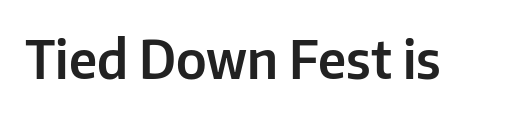
Q: Is the text italic (slanted)? A: No, it is upright.
Q: Is the typeface a serif or a sans-serif typeface? A: Sans-serif.
Q: Is the text underlined? A: No.
Q: Is the spacing between letters normal or unusually wide? A: Normal.
Q: Width (condensed, normal, or wide)? A: Normal.
Q: Stroke contrast? A: Low.
Q: x-height? A: Medium.
Q: Monospaced? A: No.
